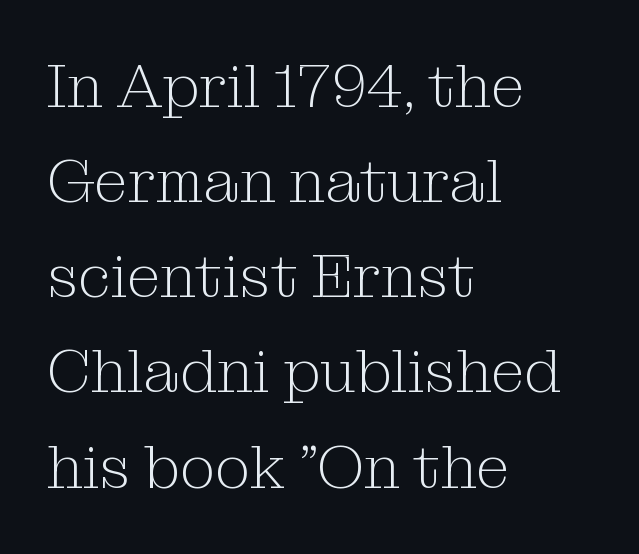
Q: Is the text bold? A: No.
Q: Is the text italic (slanted)? A: No, it is upright.
Q: Is the typeface a serif or a sans-serif typeface? A: Serif.
Q: Is the text underlined? A: No.
Q: How is the paragraph aligned? A: Left-aligned.
Q: Is the spacing between letters normal or unusually wide? A: Normal.
Q: Is the spacing between lines tight, normal or loose? A: Normal.
Q: Width (condensed, normal, or wide)? A: Normal.
Q: Stroke contrast? A: Medium.
Q: x-height? A: Medium.
Q: Monospaced? A: No.
